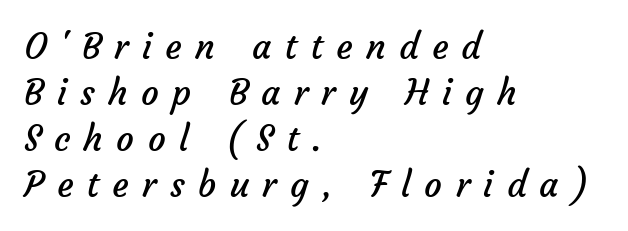
{"serif": "no", "bold": "no", "weight": "regular", "width": "normal", "stroke_contrast": "low", "x_height": "medium", "monospaced": "no", "underline": "no", "align": "left", "line_spacing": "normal", "line_spacing_ratio": 1.31, "letter_spacing": "wide", "letter_spacing_em": 0.38, "glyph_px": 35}
